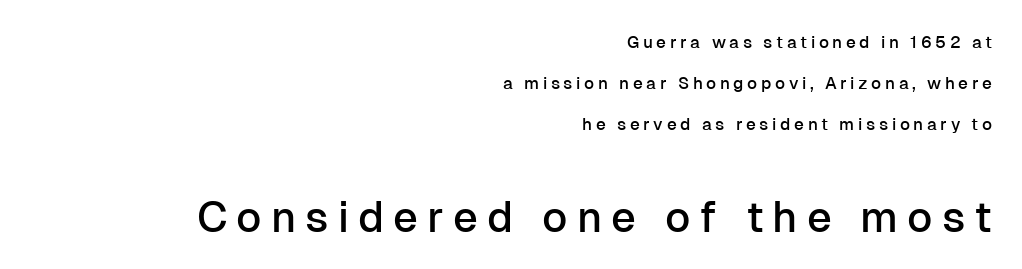
{"serif": "no", "italic": "no", "width": "normal", "stroke_contrast": "low", "x_height": "medium", "monospaced": "no", "underline": "no", "align": "right", "line_spacing": "loose", "line_spacing_ratio": 2.42, "letter_spacing": "wide", "letter_spacing_em": 0.21, "larger_block": "second", "size_ratio": 2.53, "glyph_px": 43}
